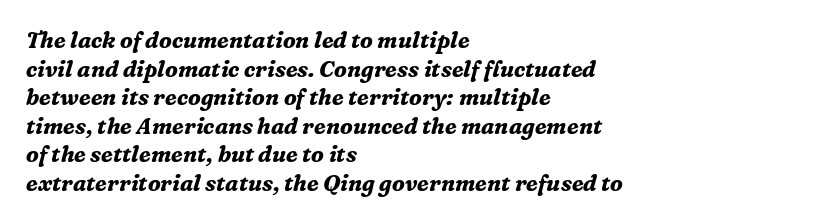
This is oblique type, the kind used for emphasis or titles. Normally led — the rows are evenly, conventionally spaced. The typesetting leans heavy: a genuine bold. The lines in this sample share a left origin and differ only in where they stop. The baseline area is clear. The rendering keeps characters at their native spacing.
